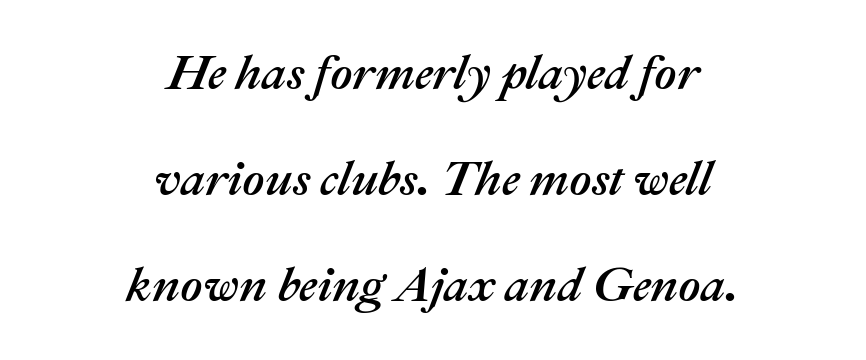
Q: Is the text italic (slanted)? A: Yes, it leans right by about 22 degrees.
Q: Is the text underlined? A: No.
Q: How is the paragraph aligned? A: Centered.
Q: Is the spacing between letters normal or unusually wide? A: Normal.
Q: Is the spacing between lines tight, normal or loose? A: Loose.
Q: Width (condensed, normal, or wide)? A: Normal.
Q: Stroke contrast? A: Medium.
Q: x-height? A: Medium.
Q: Monospaced? A: No.
